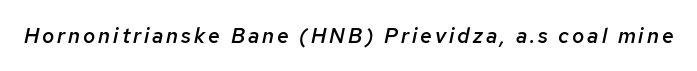
{"italic": "yes", "lean": "right", "slant_degrees": 12, "bold": "semi", "underline": "no", "glyph_px": 21}
